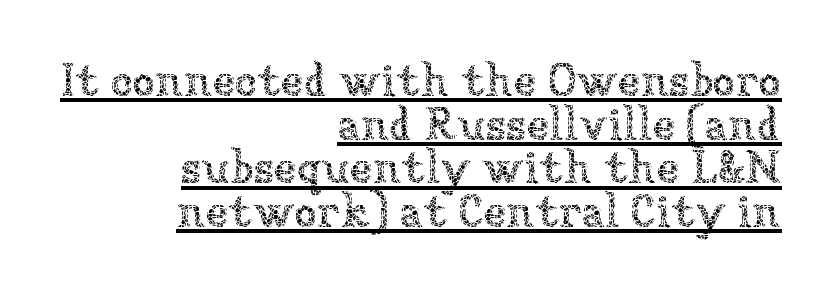
Q: Is the text bold? A: No.
Q: Is the text italic (slanted)? A: No, it is upright.
Q: Is the text underlined? A: Yes.
Q: How is the paragraph aligned? A: Right-aligned.
Q: Is the spacing between letters normal or unusually wide? A: Normal.
Q: Is the spacing between lines tight, normal or loose? A: Tight.
Q: Width (condensed, normal, or wide)? A: Normal.
Q: Stroke contrast? A: Low.
Q: x-height? A: Medium.
Q: Monospaced? A: No.
